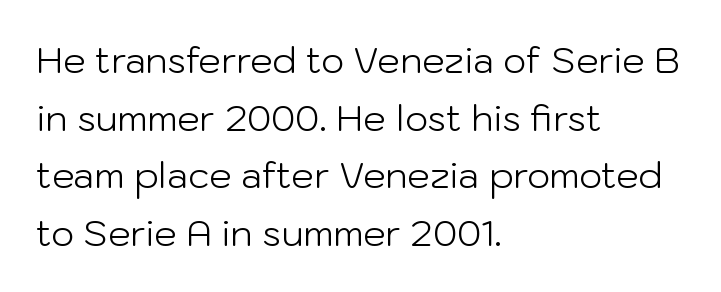
The image shows 36 px light sans-serif type, upright; set left-aligned, normal line spacing (1.6x), normal letter spacing, not underlined; low stroke contrast and a medium x-height.
